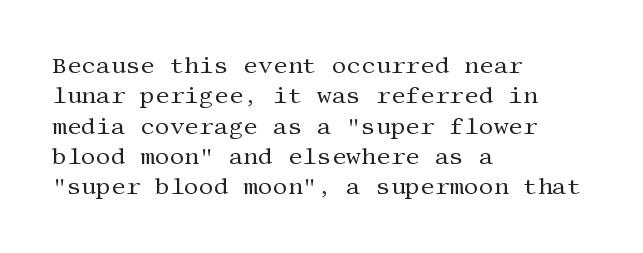
The space directly below the letters is spotless. Caption: standard tracking, unaltered. Vertically, the passage feels balanced, rows spaced as you'd expect. Does the lettering tilt? It doesn't — this is upright.
